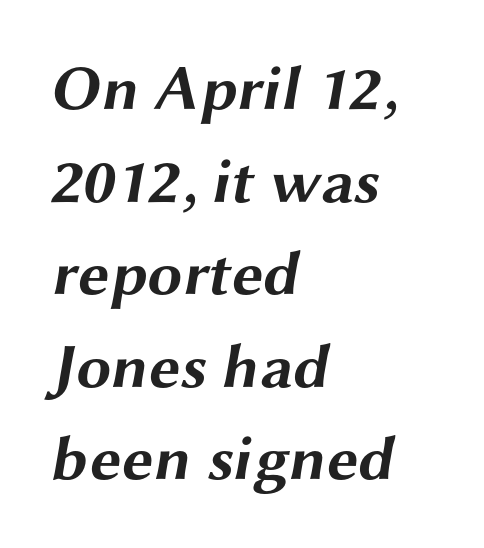
The face used here is proportionally spaced, like ordinary book or web type. Just letters on the line, the space beneath them empty. The horizontal fit of the characters is conventional and even. Caption: bold face, heavy strokes.
